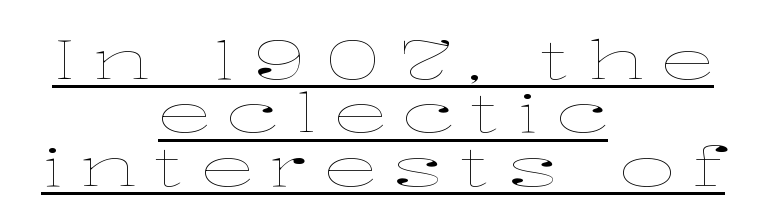
Tall strokes in this sample are plumb rather than angled. The tracking jumps out immediately: characters are airy and widely separated. A typesetter would call this proportional, since set widths differ per character. Beneath each row of characters lies a ruled line. The strokes are not fattened; the text isn't bold. The compositor balanced each line on the midline.
